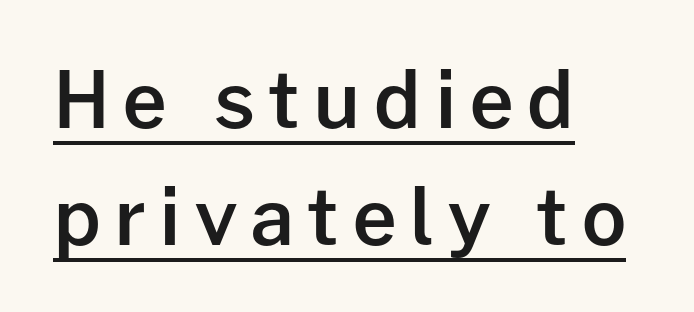
Q: Is the text bold? A: Semi-bold.
Q: Is the text italic (slanted)? A: No, it is upright.
Q: Is the typeface a serif or a sans-serif typeface? A: Sans-serif.
Q: Is the text underlined? A: Yes.
Q: How is the paragraph aligned? A: Left-aligned.
Q: Is the spacing between lines tight, normal or loose? A: Normal.
Q: Width (condensed, normal, or wide)? A: Normal.
Q: Stroke contrast? A: Low.
Q: x-height? A: Medium.
Q: Monospaced? A: No.
